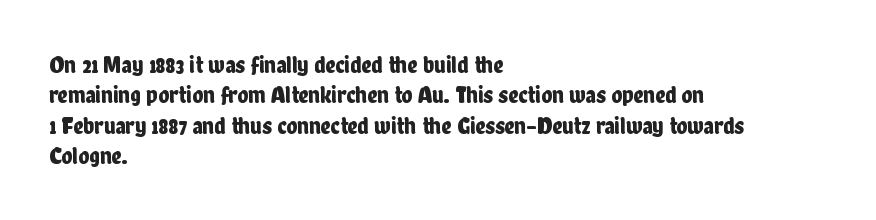
Q: Is the text italic (slanted)? A: No, it is upright.
Q: Is the text underlined? A: No.
Q: How is the paragraph aligned? A: Left-aligned.
Q: Is the spacing between letters normal or unusually wide? A: Normal.
